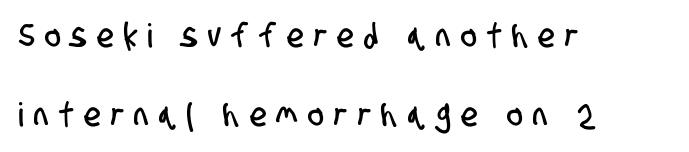
A sans-serif font was chosen for this passage. All the whitespace from short lines collects on the right. What's the leading like? Stretched, with rows far apart. Descender tails drop into unmarked territory. Proportional: the letters do not fall into vertical columns. Students, note that the glyphs here are deliberately spaced far apart.
